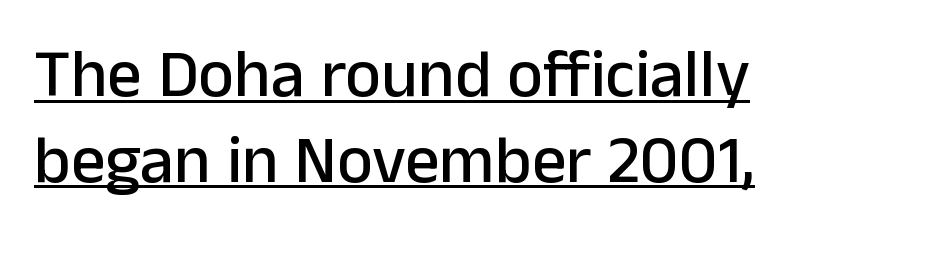
The image shows 68 px sans-serif type, upright; set left-aligned, normal line spacing (1.26x), normal letter spacing, underlined; low stroke contrast and a medium x-height.
